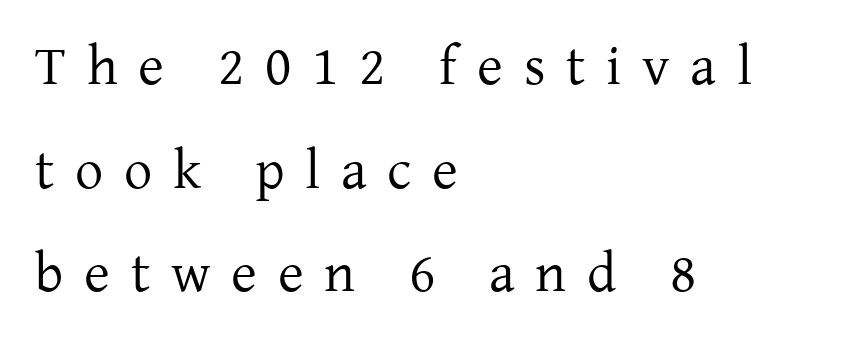
The image shows 56 px regular-weight serif type, upright; set left-aligned, line spacing 1.85x, unusually wide letter spacing (+0.37 em), not underlined; low stroke contrast and a medium x-height.
